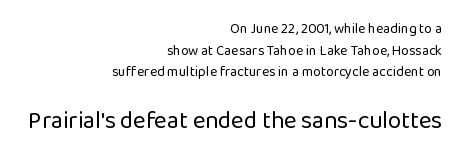
The block sitting lower on the canvas is the one with enlarged characters. No italicization has been applied; the sample stays upright. The letters look calm and open, with moderate or lighter stems. Each line ends at the same right margin while the left side varies. Glance below the letters and you will spot only blank space.
